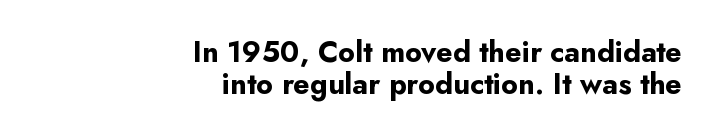
The image shows 29 px bold sans-serif type, upright; set right-aligned, tight line spacing (1.09x), normal letter spacing, not underlined; low stroke contrast and a small x-height.
